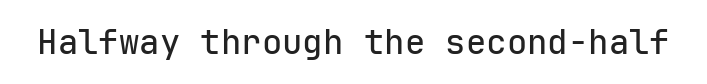
The image shows 34 px sans-serif type, upright, monospaced; set normal letter spacing, not underlined; low stroke contrast and a medium x-height.
